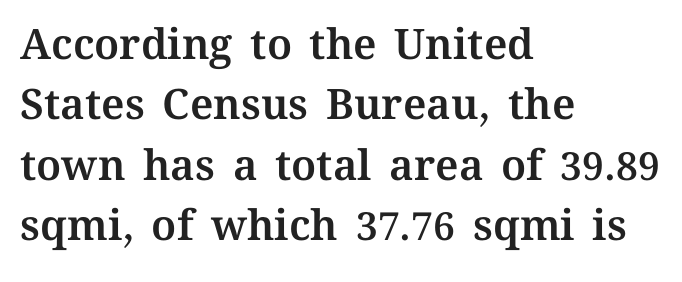
The image shows 42 px text type, upright; set left-aligned, normal line spacing (1.44x), normal letter spacing, not underlined; medium stroke contrast and a medium x-height.
